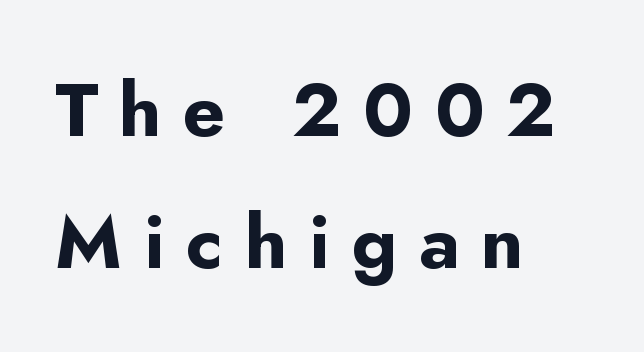
Q: Is the text bold? A: Yes.
Q: Is the text italic (slanted)? A: No, it is upright.
Q: Is the typeface a serif or a sans-serif typeface? A: Sans-serif.
Q: Is the text underlined? A: No.
Q: How is the paragraph aligned? A: Left-aligned.
Q: Is the spacing between letters normal or unusually wide? A: Unusually wide.
Q: Width (condensed, normal, or wide)? A: Normal.
Q: Stroke contrast? A: Low.
Q: x-height? A: Small.
Q: Monospaced? A: No.
